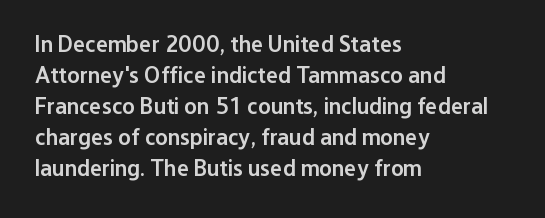
A bare baseline throughout the passage. The gaps between neighbouring characters are ordinary and unremarkable. These lines were composed using upright roman letters. Honestly, the row spacing looks completely unremarkable. In terms of weight, the rendering is demibold, just under bold. The typesetter chose a ragged-right arrangement here.
